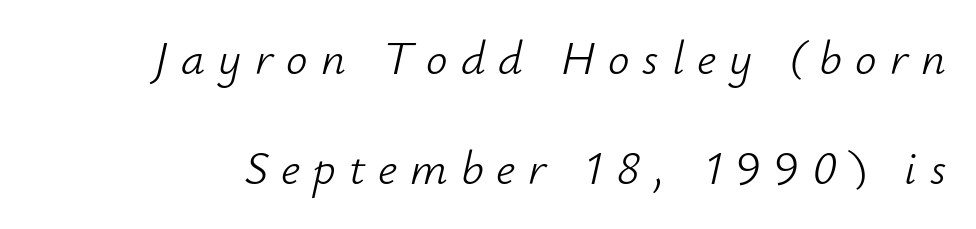
Q: Is the text bold? A: No.
Q: Is the text italic (slanted)? A: Yes, it leans right by about 12 degrees.
Q: Is the text underlined? A: No.
Q: Is the spacing between letters normal or unusually wide? A: Unusually wide.
Q: Is the spacing between lines tight, normal or loose? A: Loose.
Q: Width (condensed, normal, or wide)? A: Normal.
Q: Stroke contrast? A: Low.
Q: x-height? A: Small.
Q: Monospaced? A: No.
